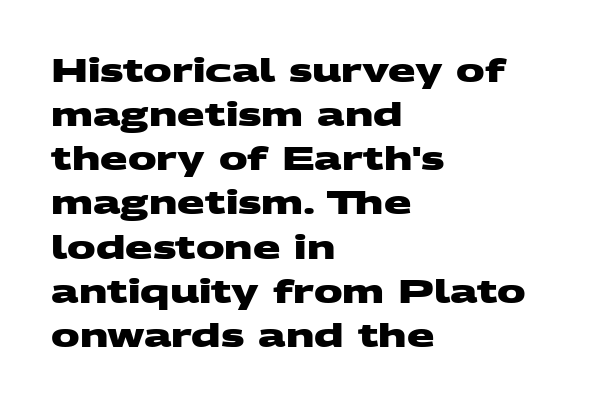
Q: Is the text bold? A: Yes.
Q: Is the typeface a serif or a sans-serif typeface? A: Sans-serif.
Q: Is the text underlined? A: No.
Q: How is the paragraph aligned? A: Left-aligned.
Q: Is the spacing between letters normal or unusually wide? A: Normal.
Q: Is the spacing between lines tight, normal or loose? A: Normal.
Q: Width (condensed, normal, or wide)? A: Wide.
Q: Stroke contrast? A: Medium.
Q: x-height? A: Large.
Q: Monospaced? A: No.
